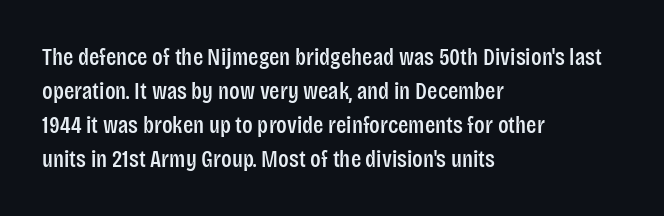
The image shows 24 px text type, upright; set left-aligned, normal line spacing (1.41x), normal letter spacing, not underlined.
